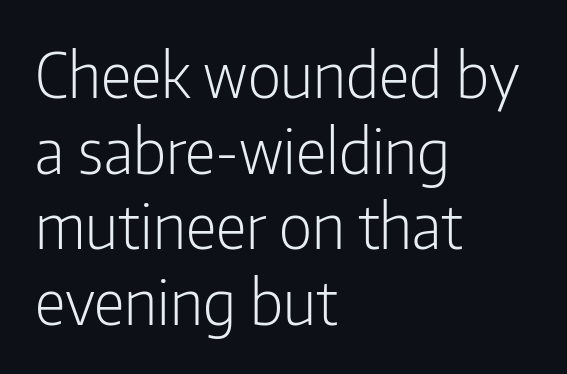
{"serif": "no", "italic": "no", "bold": "no", "weight": "light", "width": "condensed", "stroke_contrast": "low", "x_height": "medium", "monospaced": "no", "underline": "no", "align": "left", "line_spacing_ratio": 1.24, "letter_spacing": "normal", "letter_spacing_em": 0.0, "glyph_px": 61}
